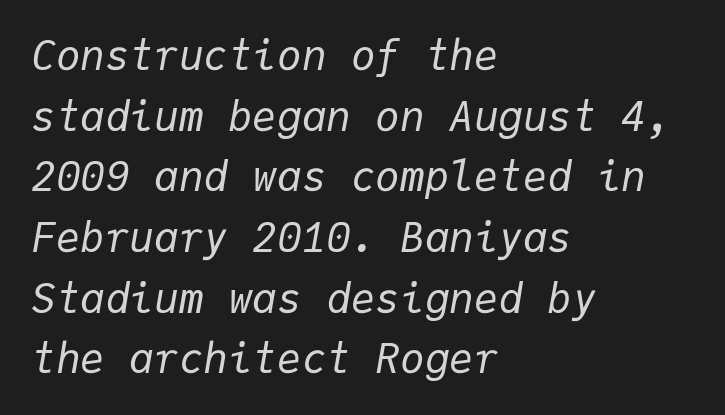
The image shows 41 px regular-weight type, italic (leaning right), monospaced; set left-aligned, normal line spacing (1.48x), normal letter spacing, not underlined; low stroke contrast and a medium x-height.
